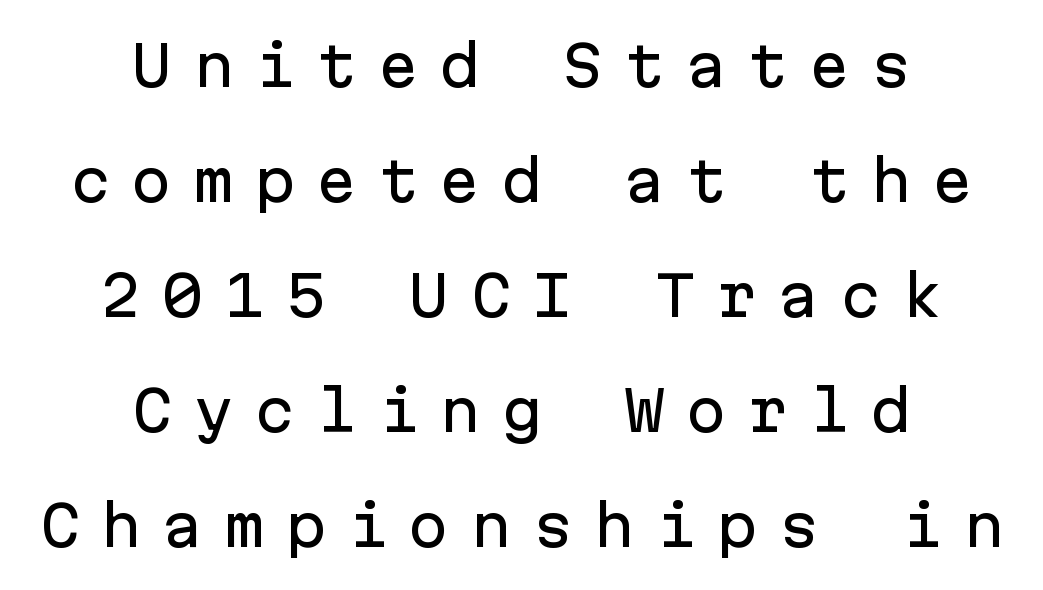
The image shows 55 px sans-serif type, upright, monospaced; set centered, loose line spacing (2.09x), unusually wide letter spacing (+0.37 em), not underlined; low stroke contrast and a medium x-height.
